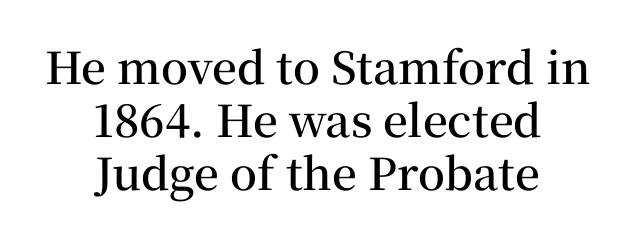
Here the designer chose a conventional face with non-uniform glyph widths. The area under the type is left untouched. The font is running at a semibold setting, under full bold. A typesetter would mark this as roman, not italic. A centered setting, common on invitations and titles, is used for this passage. Check where the strokes stop: tiny serifs finish them off.
